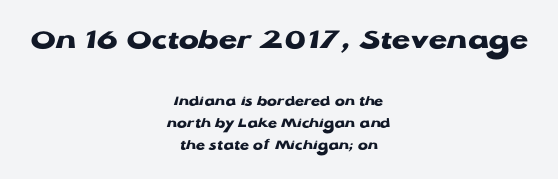
Spacing verdict: proportional, widths tailored to each character. Larger block? The one above; the one below is distinctly smaller. The space beneath each line is pristine and unruled. The setting favours the middle, as headings and verse often do. Nothing sits at the stroke ends, so this counts as sans-serif.
